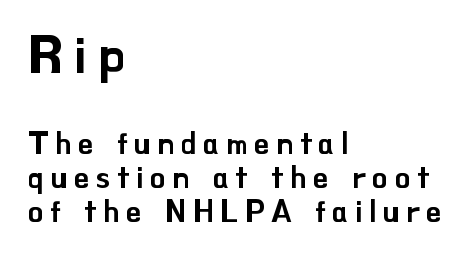
Q: Is the text italic (slanted)? A: No, it is upright.
Q: Is the typeface a serif or a sans-serif typeface? A: Sans-serif.
Q: Is the text underlined? A: No.
Q: How is the paragraph aligned? A: Left-aligned.
Q: Is the spacing between letters normal or unusually wide? A: Unusually wide.
Q: Is the spacing between lines tight, normal or loose? A: Tight.
Q: Which block of text is set in a larger size, the first (top) or the second (bottom)? A: The first (top) one.
Q: Width (condensed, normal, or wide)? A: Normal.
Q: Stroke contrast? A: Low.
Q: x-height? A: Small.
Q: Monospaced? A: No.
